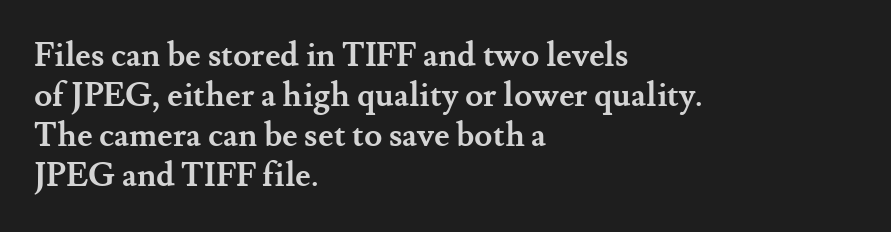
Q: Is the text bold? A: Yes.
Q: Is the text italic (slanted)? A: No, it is upright.
Q: Is the typeface a serif or a sans-serif typeface? A: Serif.
Q: Is the text underlined? A: No.
Q: How is the paragraph aligned? A: Left-aligned.
Q: Is the spacing between letters normal or unusually wide? A: Normal.
Q: Width (condensed, normal, or wide)? A: Normal.
Q: Stroke contrast? A: Medium.
Q: x-height? A: Small.
Q: Monospaced? A: No.
